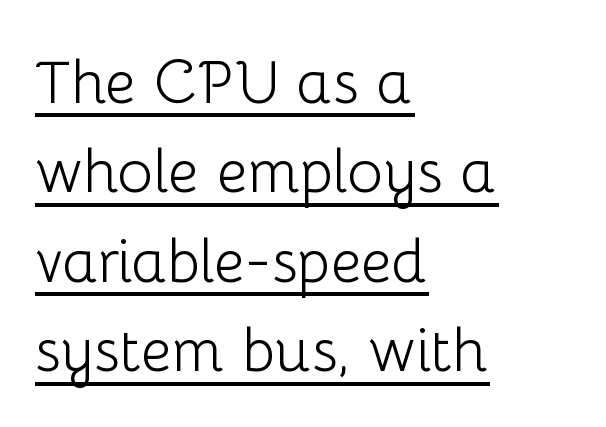
The image shows 60 px light sans-serif type, upright; set left-aligned, normal line spacing (1.49x), normal letter spacing, underlined; low stroke contrast and a medium x-height.
